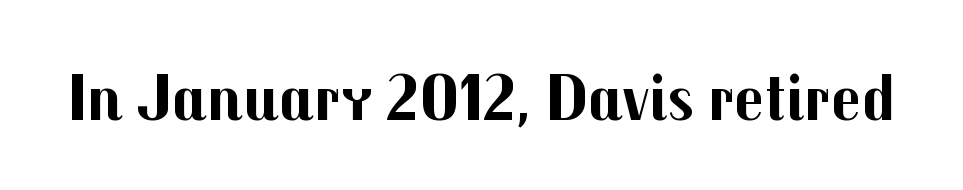
The image shows 67 px bold sans-serif type, upright; set normal letter spacing, not underlined; medium stroke contrast and a medium x-height.
